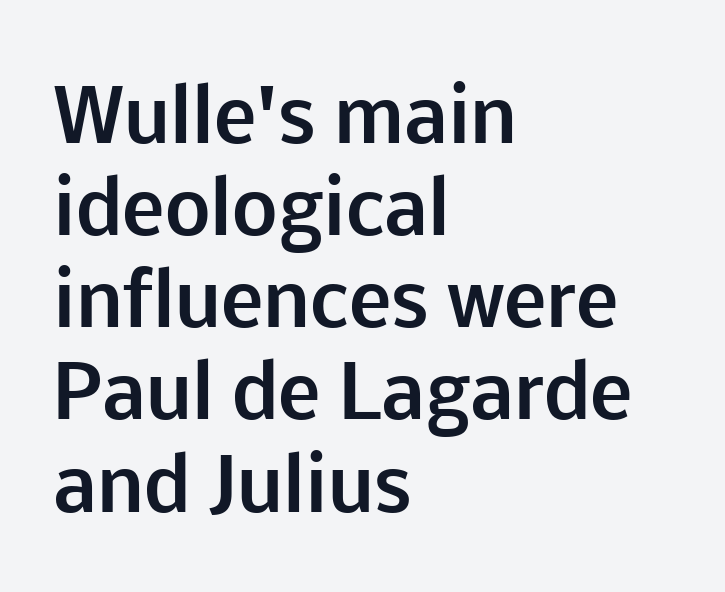
{"serif": "no", "italic": "no", "bold": "yes", "weight": "bold", "width": "normal", "stroke_contrast": "low", "x_height": "medium", "monospaced": "no", "underline": "no", "align": "left", "line_spacing": "normal", "line_spacing_ratio": 1.28, "letter_spacing": "normal", "letter_spacing_em": 0.0, "glyph_px": 72}
